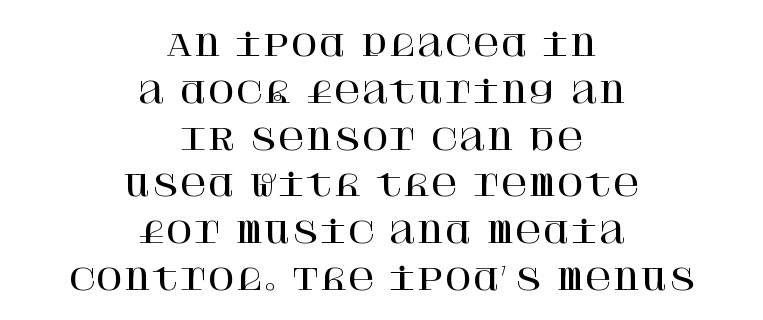
The image shows 30 px serif type, upright; set centered, normal line spacing (1.56x), normal letter spacing, not underlined; high stroke contrast and a large x-height.
